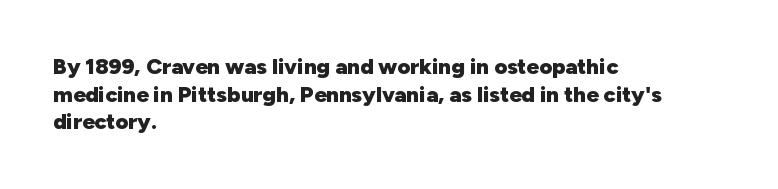
These words are printed bold, with thick strokes throughout. The string is rendered with underlining switched off. What's the leading like? Ordinary, nothing unusual. Tracking value appears to be zero — textbook default spacing. This rendering uses left alignment, leaving the right contour irregular. Every stem runs plumb, perpendicular to the baseline.
